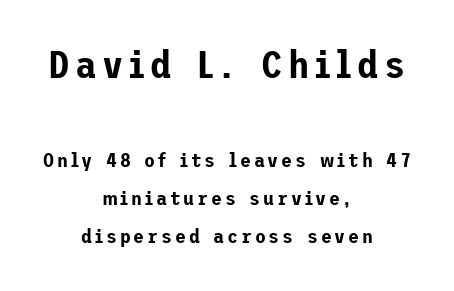
How would I describe the line gaps? Wide and relaxed. The glyphs are unaccompanied by any horizontal stroke below them. Size hierarchy here favors the leading block over the trailing one. Leftover space on each line is divided equally before and after the words. Designer's note — italics off, roman on.
